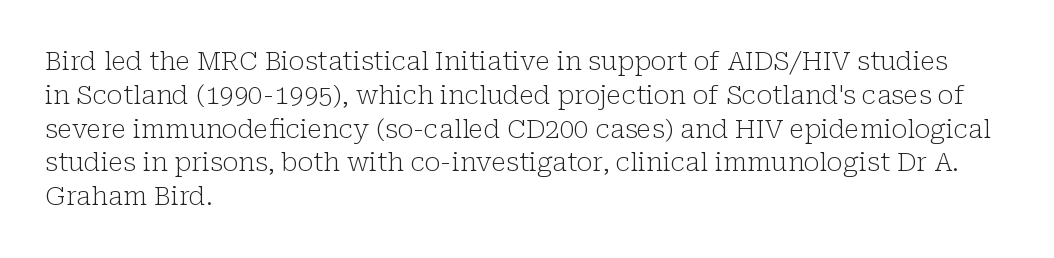
The image shows 26 px text type, upright; set left-aligned, normal line spacing (1.3x), normal letter spacing, not underlined.
